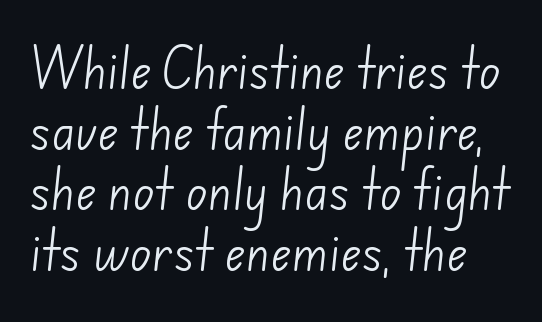
Line spacing here is normal. Think of a printed novel: that variable character pitch is what you see here. The passage shown is not bold in any degree. Each letter's strokes conclude bluntly, with no projecting serifs. The space beneath each line is pristine and unruled.
